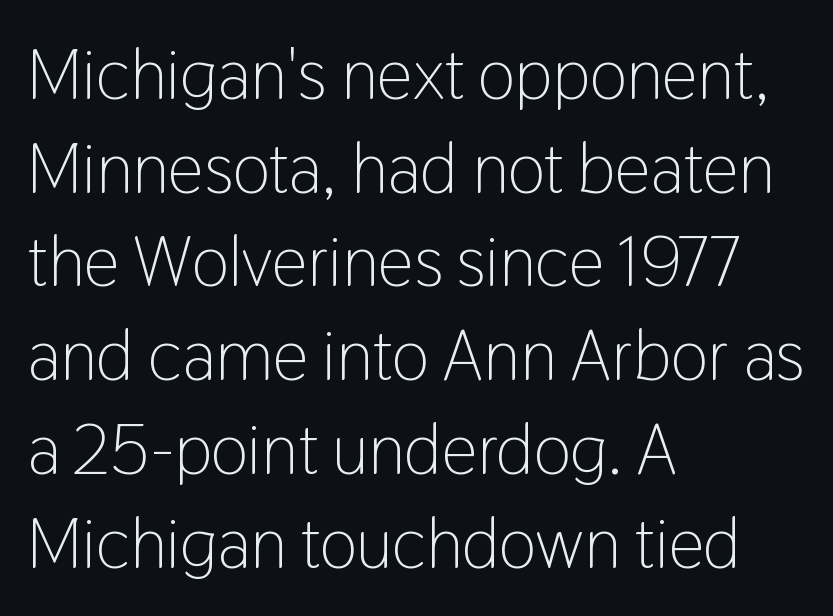
{"serif": "no", "italic": "no", "bold": "no", "weight": "light", "width": "condensed", "stroke_contrast": "low", "x_height": "medium", "monospaced": "no", "underline": "no", "align": "left", "line_spacing": "normal", "line_spacing_ratio": 1.32, "letter_spacing": "normal", "letter_spacing_em": 0.0, "glyph_px": 71}
